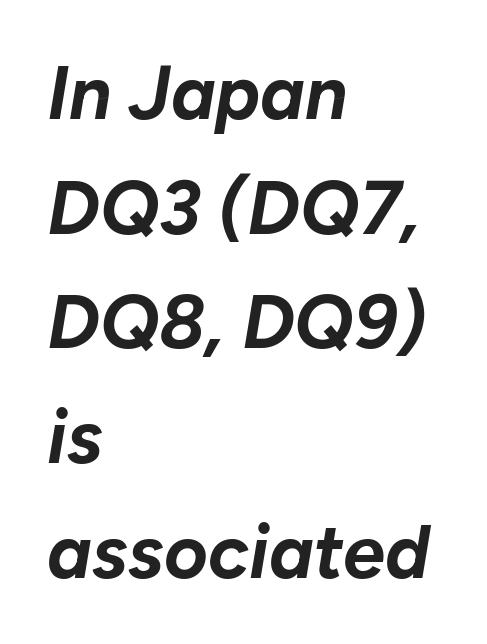
Q: Is the text bold? A: Yes.
Q: Is the text italic (slanted)? A: Yes, it leans right by about 10 degrees.
Q: Is the text underlined? A: No.
Q: How is the paragraph aligned? A: Left-aligned.
Q: Is the spacing between letters normal or unusually wide? A: Normal.
Q: Is the spacing between lines tight, normal or loose? A: Normal.
Q: Width (condensed, normal, or wide)? A: Normal.
Q: Stroke contrast? A: Low.
Q: x-height? A: Medium.
Q: Monospaced? A: No.
